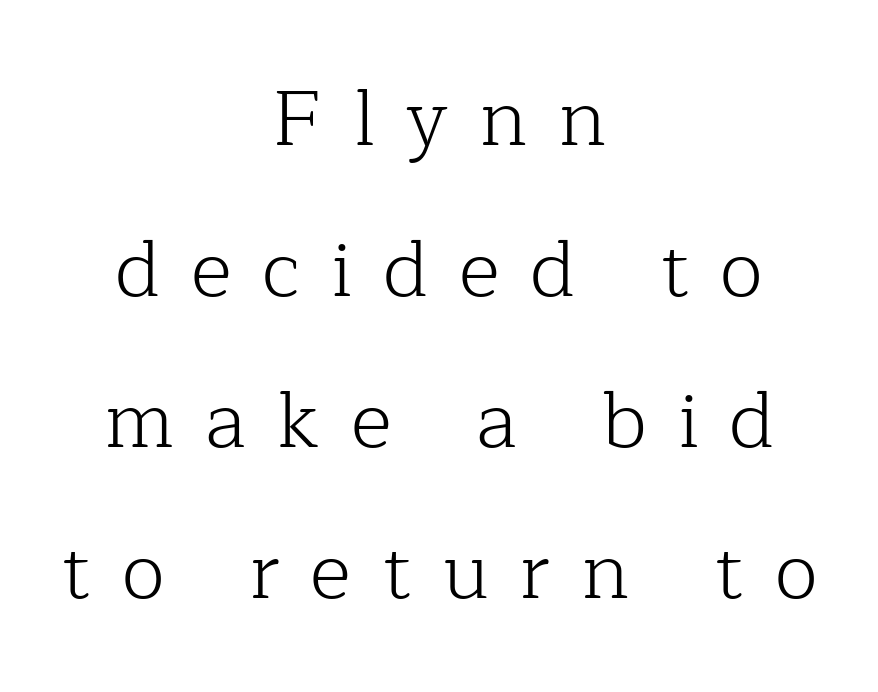
Q: Is the text bold? A: No.
Q: Is the text italic (slanted)? A: No, it is upright.
Q: Is the typeface a serif or a sans-serif typeface? A: Serif.
Q: Is the text underlined? A: No.
Q: How is the paragraph aligned? A: Centered.
Q: Is the spacing between letters normal or unusually wide? A: Unusually wide.
Q: Is the spacing between lines tight, normal or loose? A: Loose.
Q: Width (condensed, normal, or wide)? A: Normal.
Q: Stroke contrast? A: Low.
Q: x-height? A: Medium.
Q: Monospaced? A: No.
